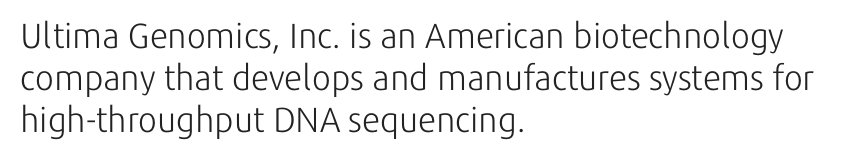
The image shows 35 px light sans-serif type, upright; set left-aligned, line spacing 1.2x, normal letter spacing, not underlined; low stroke contrast and a medium x-height.
